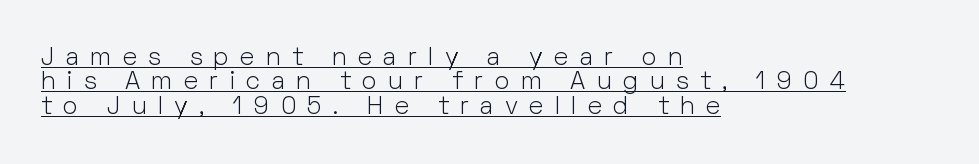
Q: Is the text bold? A: No.
Q: Is the text italic (slanted)? A: No, it is upright.
Q: Is the text underlined? A: Yes.
Q: How is the paragraph aligned? A: Left-aligned.
Q: Is the spacing between letters normal or unusually wide? A: Unusually wide.
Q: Is the spacing between lines tight, normal or loose? A: Tight.
